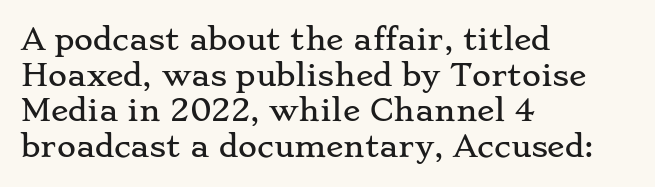
The image shows 29 px wide serif type, upright; set left-aligned, line spacing 1.23x, normal letter spacing, not underlined; low stroke contrast and a small x-height.
